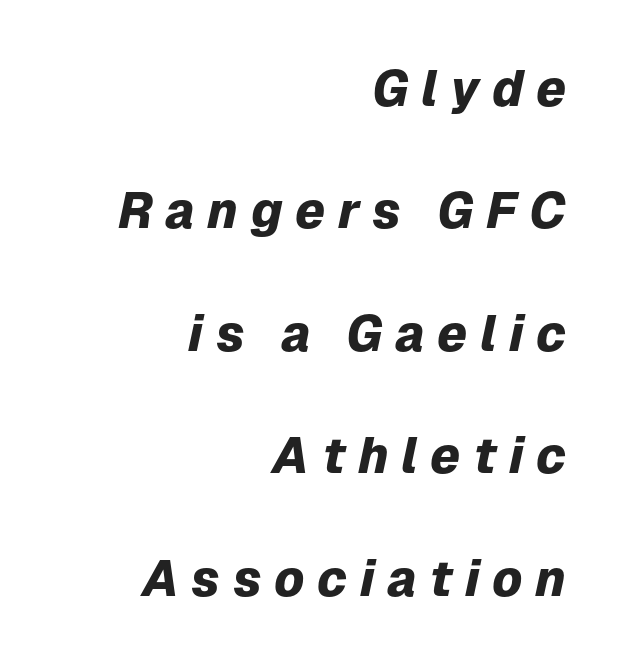
Tall strokes in this sample are angled rather than plumb. Here the designer chose a conventional face with non-uniform glyph widths. The space directly below the letters is spotless. Compared with typical body copy, the letter spacing here is much looser.
